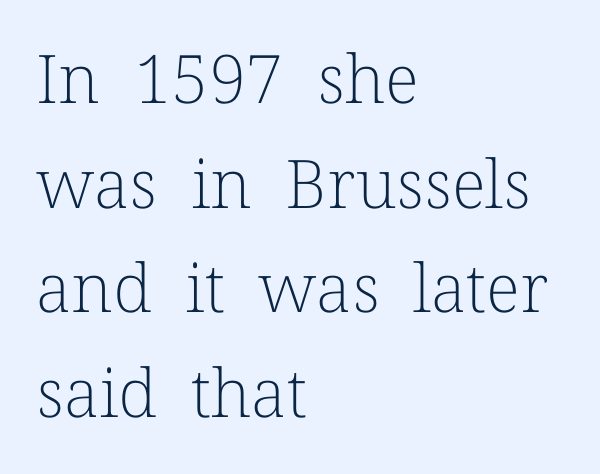
Ordinary non-slanted type is in use. Is the block centered? No — it sits flush against the left margin. Whoever set this chose a conventional vertical rhythm. Letters rest on an invisible, unmarked baseline. Heft: none added — not bold. Do the characters align in a grid? No, the font is proportional.
